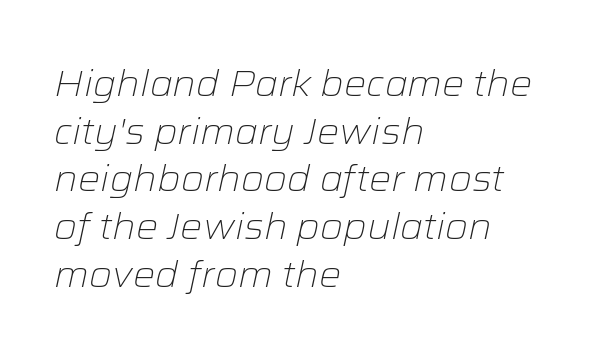
The glyphs look as if they've been sheared to an angle. Think of a printed novel: that variable character pitch is what you see here. Baseline-to-baseline distance is the conventional proportion of letter height. This is not heavy type; no bold has been used. Check under the words: just untouched page. All the whitespace from short lines collects on the right.
